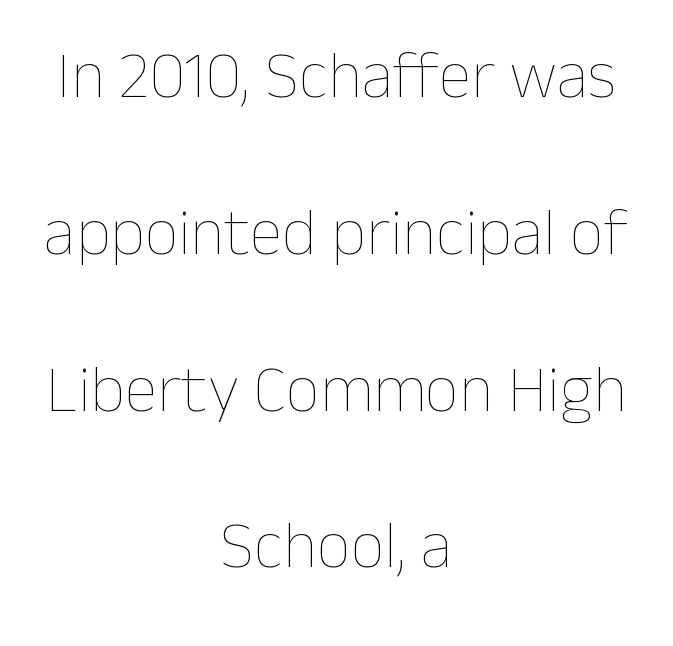
The image shows 67 px thin type, upright; set centered, loose line spacing (2.34x), normal letter spacing, not underlined; low stroke contrast and a medium x-height.
